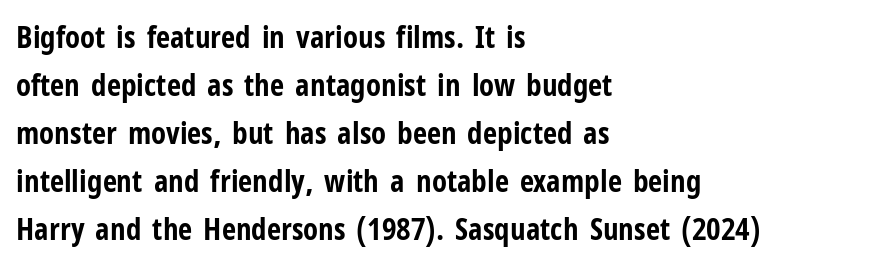
The passage shown stacks its lines at a standard gap. Alignment: flush left. What kind of face is this? One without serifs — a sans. Ordinary non-slanted type is in use. There is no visible air inserted between adjacent glyphs. This sample has the flowing, uneven cadence of proportional lettering.
